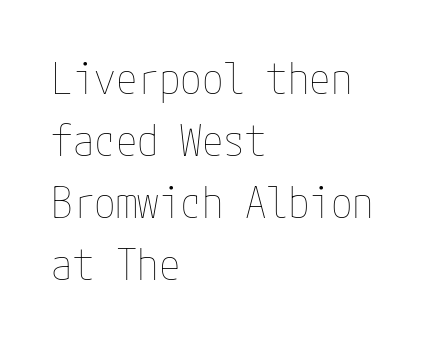
In terms of leading, this rendering sits right in the middle. Descenders are the only things crossing below the line. Weight: not bold — regular or lighter. The letters stand straight up with perfectly vertical stems.
